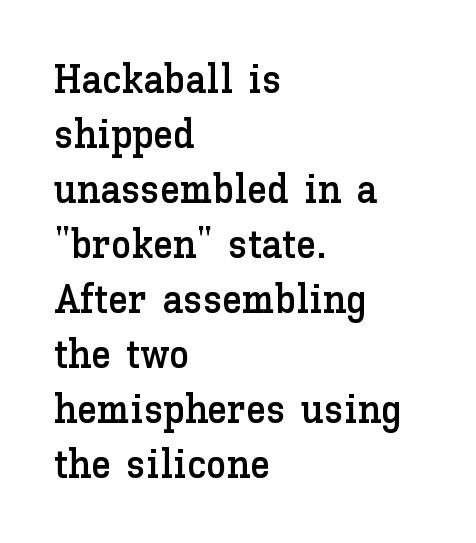
Q: Is the text italic (slanted)? A: No, it is upright.
Q: Is the text underlined? A: No.
Q: How is the paragraph aligned? A: Left-aligned.
Q: Is the spacing between letters normal or unusually wide? A: Normal.
Q: Is the spacing between lines tight, normal or loose? A: Normal.
Q: Width (condensed, normal, or wide)? A: Normal.
Q: Stroke contrast? A: Low.
Q: x-height? A: Medium.
Q: Monospaced? A: No.
